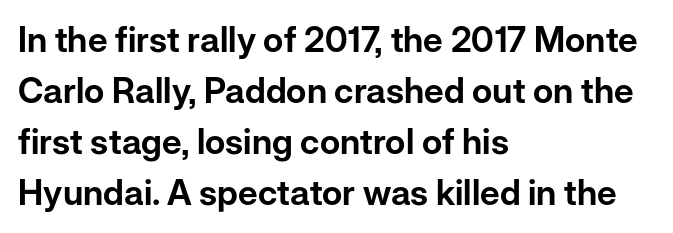
Each row of text sits above clean, open space. Honestly, the row spacing looks completely unremarkable. The rag falls on the right side of this text block. The passage shown is typed in a proportional face where columns would drift.
